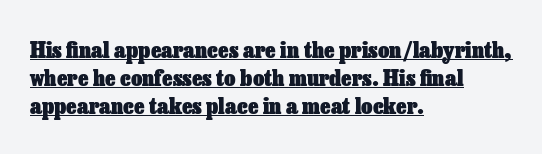
{"italic": "no", "bold": "yes", "underline": "yes", "align": "left", "line_spacing": "normal", "line_spacing_ratio": 1.27, "letter_spacing": "normal", "letter_spacing_em": 0.0, "glyph_px": 22}
